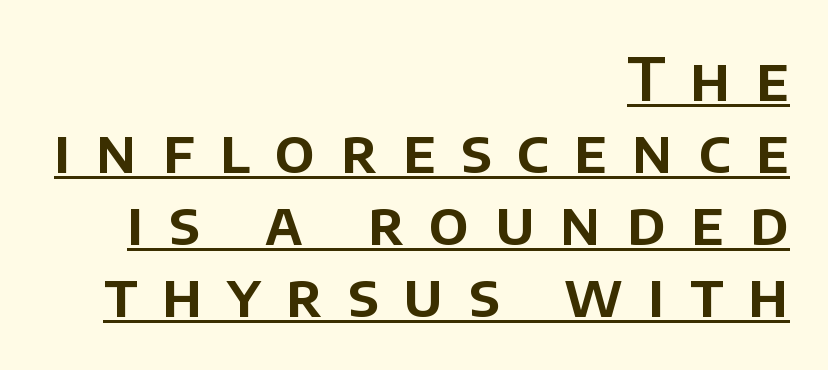
The image shows 60 px sans-serif type, upright; set right-aligned, line spacing 1.2x, unusually wide letter spacing (+0.42 em), underlined; low stroke contrast and a large x-height.
